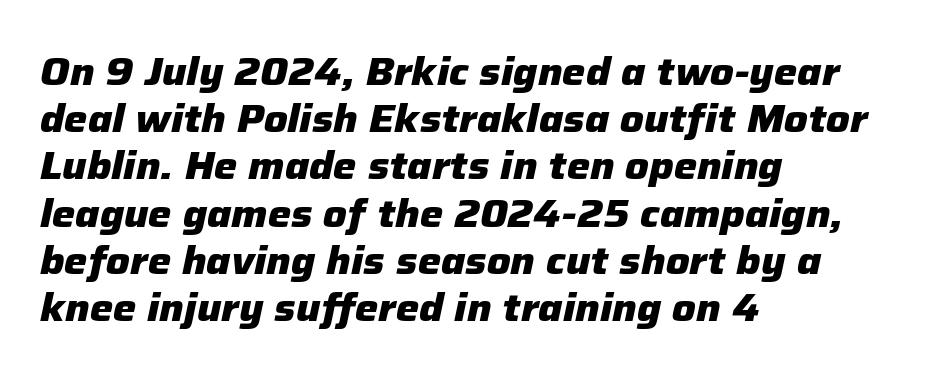
Q: Is the text bold? A: Yes.
Q: Is the text italic (slanted)? A: Yes, it leans right by about 12 degrees.
Q: Is the text underlined? A: No.
Q: How is the paragraph aligned? A: Left-aligned.
Q: Is the spacing between letters normal or unusually wide? A: Normal.
Q: Width (condensed, normal, or wide)? A: Normal.
Q: Stroke contrast? A: Low.
Q: x-height? A: Medium.
Q: Monospaced? A: No.
